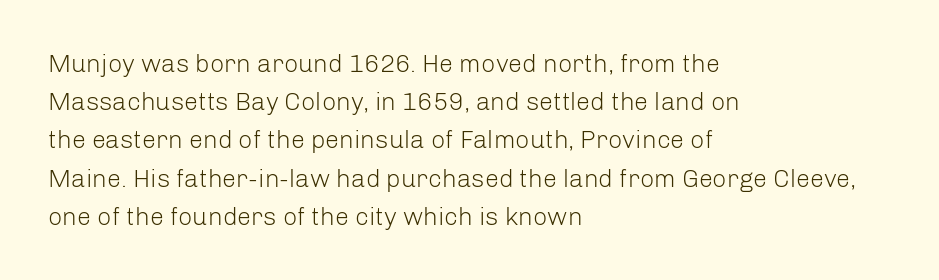
{"italic": "no", "bold": "no", "underline": "no", "align": "left", "line_spacing": "normal", "line_spacing_ratio": 1.53, "letter_spacing": "normal", "letter_spacing_em": 0.0, "glyph_px": 25}
